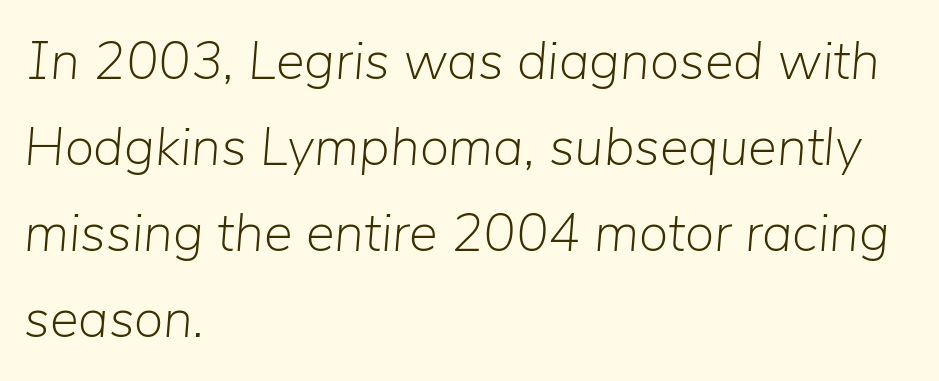
The image shows 54 px light type, italic (leaning right); set left-aligned, normal line spacing (1.59x), normal letter spacing, not underlined; low stroke contrast and a medium x-height.
